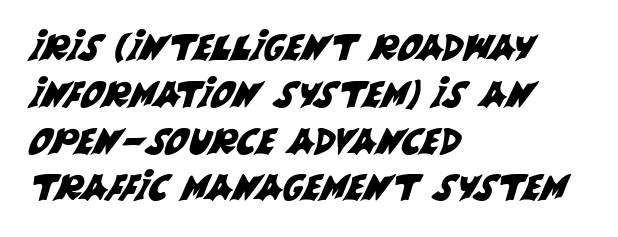
{"serif": "no", "width": "normal", "stroke_contrast": "medium", "x_height": "large", "monospaced": "no", "underline": "no", "align": "left", "line_spacing": "normal", "line_spacing_ratio": 1.3, "letter_spacing": "normal", "letter_spacing_em": 0.0, "glyph_px": 36}
